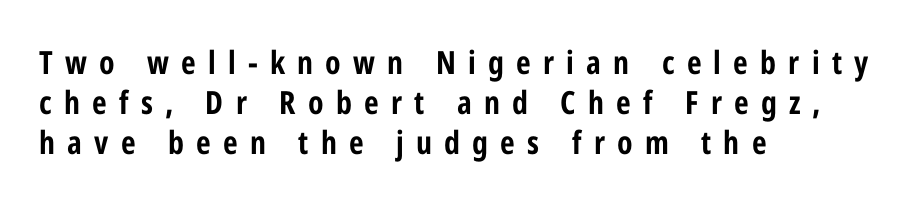
{"serif": "no", "italic": "no", "bold": "yes", "weight": "bold", "width": "condensed", "stroke_contrast": "low", "x_height": "medium", "monospaced": "no", "underline": "no", "align": "left", "line_spacing": "normal", "line_spacing_ratio": 1.25, "letter_spacing": "wide", "letter_spacing_em": 0.38, "glyph_px": 32}
